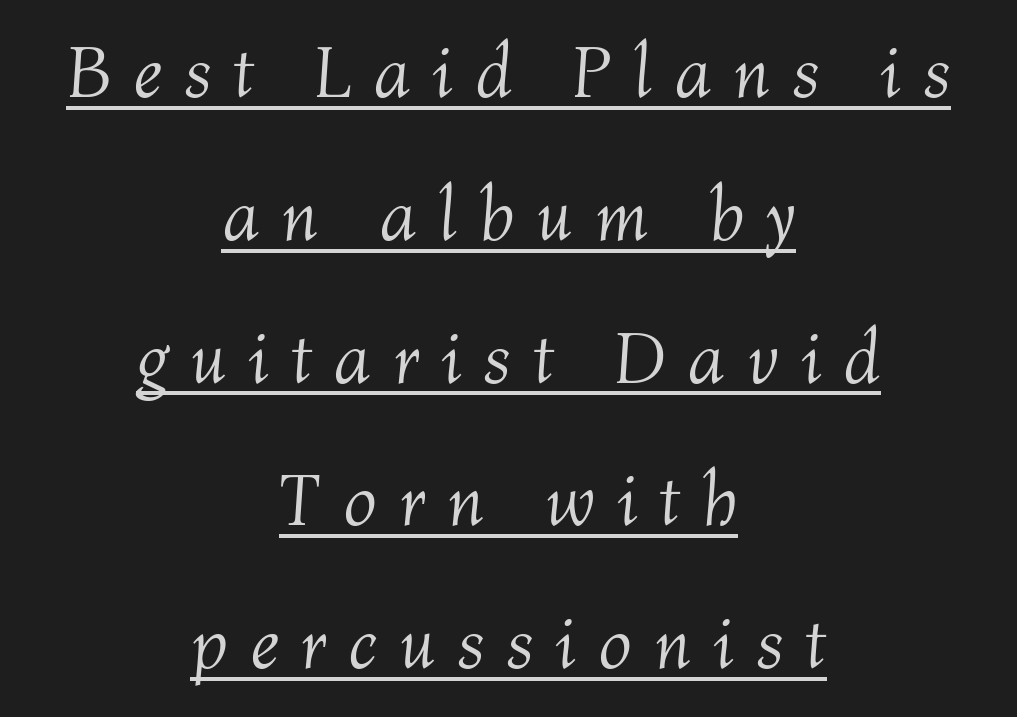
When letters slant like this, we call the style italic. Counters stay open thanks to moderate or lighter strokes. Notice the wide empty band between every row — that's loose leading. How are the letters spaced? Widely, with obvious added tracking.
